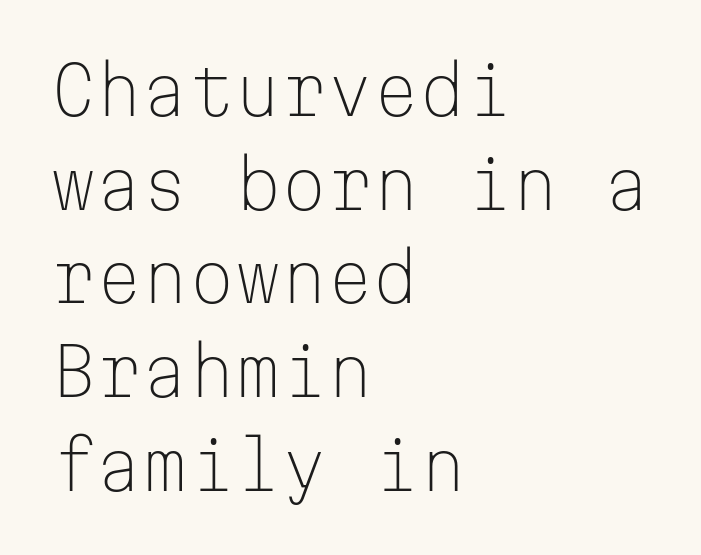
{"serif": "no", "italic": "no", "bold": "no", "weight": "light", "width": "normal", "stroke_contrast": "low", "x_height": "medium", "monospaced": "yes", "underline": "no", "align": "left", "line_spacing": "normal", "line_spacing_ratio": 1.42, "letter_spacing": "normal", "letter_spacing_em": 0.0, "glyph_px": 66}
